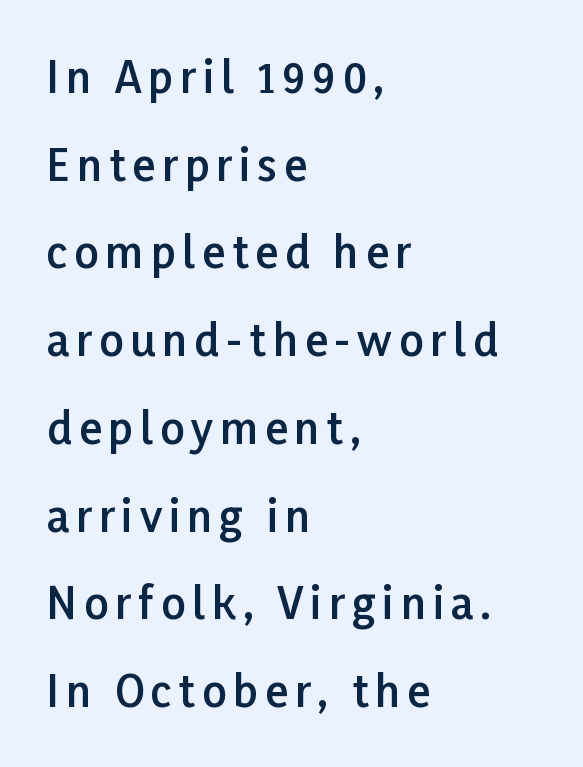
Q: Is the text bold? A: Semi-bold.
Q: Is the text italic (slanted)? A: No, it is upright.
Q: Is the typeface a serif or a sans-serif typeface? A: Sans-serif.
Q: Is the text underlined? A: No.
Q: How is the paragraph aligned? A: Left-aligned.
Q: Is the spacing between lines tight, normal or loose? A: Loose.
Q: Width (condensed, normal, or wide)? A: Normal.
Q: Stroke contrast? A: Low.
Q: x-height? A: Medium.
Q: Monospaced? A: No.
